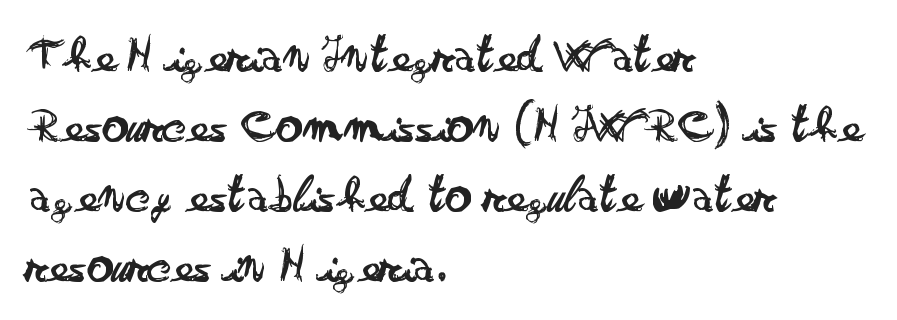
Q: Is the text bold? A: No.
Q: Is the text italic (slanted)? A: No, it is upright.
Q: Is the typeface a serif or a sans-serif typeface? A: Sans-serif.
Q: Is the text underlined? A: No.
Q: How is the paragraph aligned? A: Left-aligned.
Q: Is the spacing between letters normal or unusually wide? A: Normal.
Q: Is the spacing between lines tight, normal or loose? A: Normal.
Q: Width (condensed, normal, or wide)? A: Wide.
Q: Stroke contrast? A: Low.
Q: x-height? A: Small.
Q: Monospaced? A: No.
